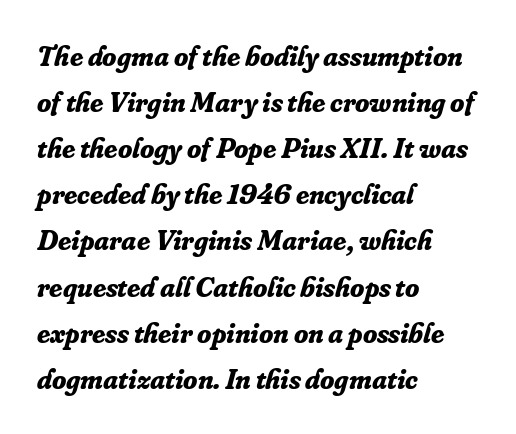
The passage shown is typed in a proportional face where columns would drift. Evenly set lines give the paragraph a standard silhouette. These words are printed bold, with thick strokes throughout. Each line starts at the same left margin while the right side varies.
